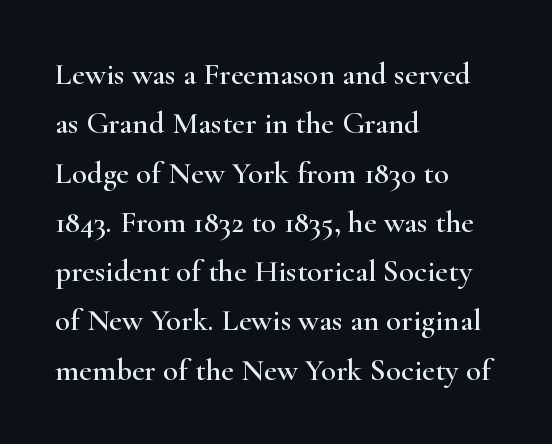
{"serif": "yes", "italic": "no", "width": "wide", "stroke_contrast": "high", "x_height": "small", "monospaced": "no", "underline": "no", "align": "left", "line_spacing": "normal", "line_spacing_ratio": 1.59, "letter_spacing": "normal", "letter_spacing_em": 0.0, "glyph_px": 31}
